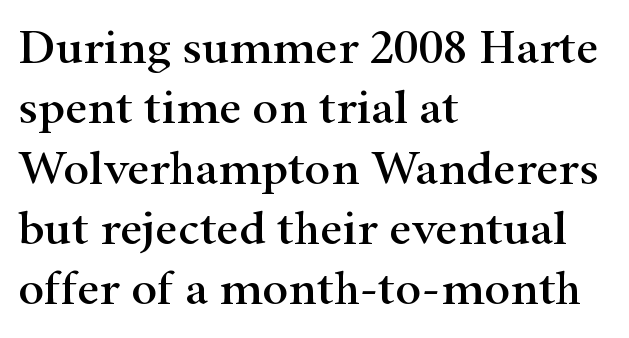
Q: Is the text italic (slanted)? A: No, it is upright.
Q: Is the typeface a serif or a sans-serif typeface? A: Serif.
Q: Is the text underlined? A: No.
Q: How is the paragraph aligned? A: Left-aligned.
Q: Is the spacing between letters normal or unusually wide? A: Normal.
Q: Width (condensed, normal, or wide)? A: Wide.
Q: Stroke contrast? A: High.
Q: x-height? A: Small.
Q: Monospaced? A: No.
